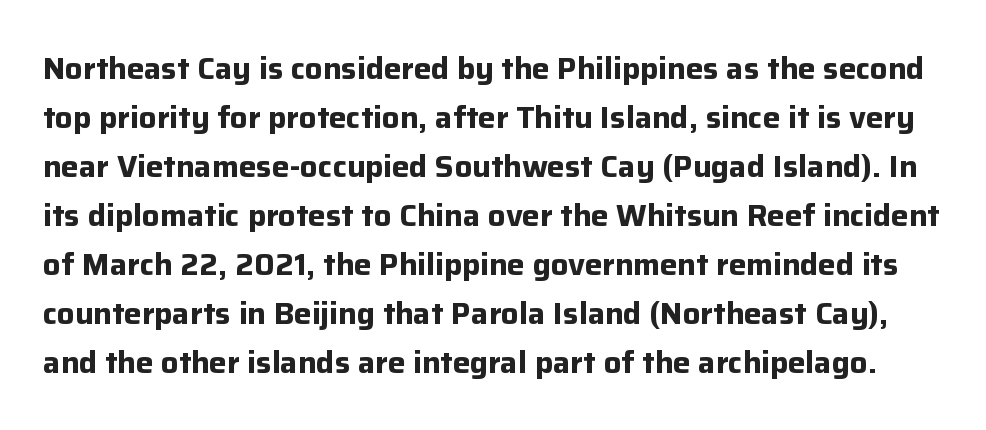
Font category for this specimen: sans-serif. Baseline-to-baseline distance is the conventional proportion of letter height. Rendered with straight, roman letterforms. The passage shown is not underscored anywhere. The passage shown is typed in a proportional face where columns would drift. The line texture is even and compact thanks to regular tracking.
